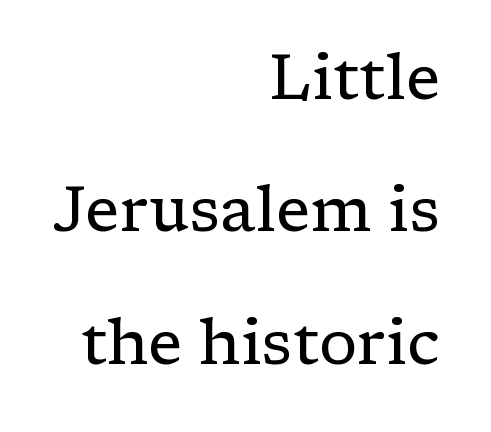
{"serif": "yes", "italic": "no", "bold": "no", "weight": "regular", "width": "normal", "stroke_contrast": "low", "x_height": "medium", "monospaced": "no", "underline": "no", "align": "right", "line_spacing": "loose", "line_spacing_ratio": 2.07, "letter_spacing": "normal", "letter_spacing_em": 0.0, "glyph_px": 64}
